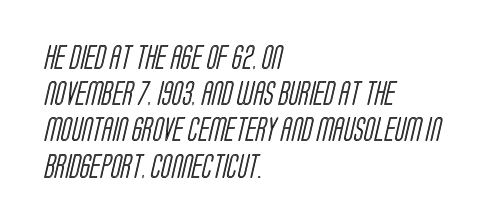
{"underline": "no", "align": "left", "line_spacing": "normal", "line_spacing_ratio": 1.51, "letter_spacing": "normal", "letter_spacing_em": 0.0, "glyph_px": 24}
